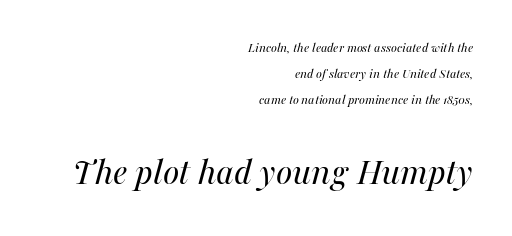
Horizontal alignment here is rightward, an uncommon choice for prose. No letter is thick-stroked: the sample isn't bold. You could not count columns in this text — the font is proportionally spaced. The string is rendered with underlining switched off. Compare the two chunks: the lower has the greater cap height. Slanted lettering throughout.
